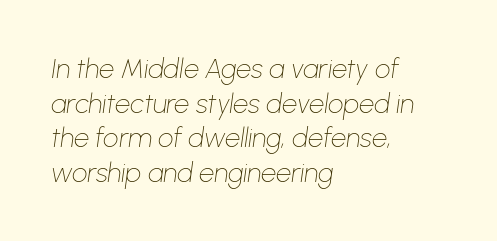
{"italic": "yes", "lean": "right", "slant_degrees": 8, "bold": "no", "underline": "no", "align": "left", "line_spacing": "normal", "line_spacing_ratio": 1.28, "letter_spacing": "normal", "letter_spacing_em": 0.0, "glyph_px": 27}
